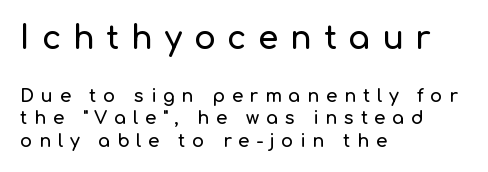
{"serif": "no", "italic": "no", "width": "normal", "stroke_contrast": "low", "x_height": "medium", "monospaced": "no", "underline": "no", "align": "left", "line_spacing": "normal", "line_spacing_ratio": 1.25, "letter_spacing": "wide", "letter_spacing_em": 0.37, "larger_block": "first", "size_ratio": 1.78, "glyph_px": 32}
